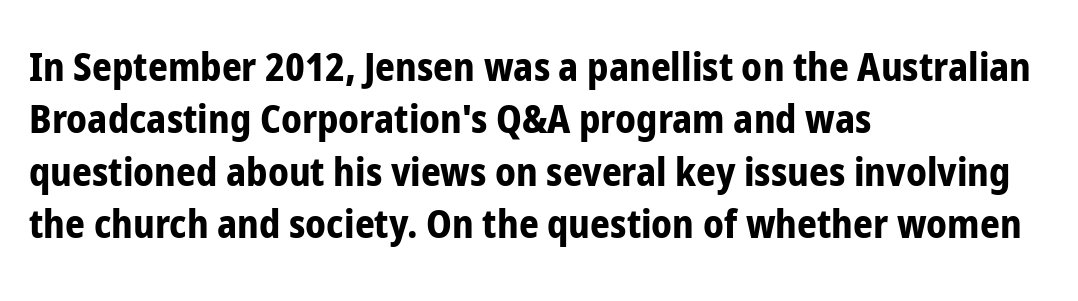
Q: Is the text bold? A: Yes.
Q: Is the text italic (slanted)? A: No, it is upright.
Q: Is the typeface a serif or a sans-serif typeface? A: Sans-serif.
Q: Is the text underlined? A: No.
Q: How is the paragraph aligned? A: Left-aligned.
Q: Is the spacing between letters normal or unusually wide? A: Normal.
Q: Is the spacing between lines tight, normal or loose? A: Normal.
Q: Width (condensed, normal, or wide)? A: Condensed.
Q: Stroke contrast? A: Low.
Q: x-height? A: Medium.
Q: Monospaced? A: No.
